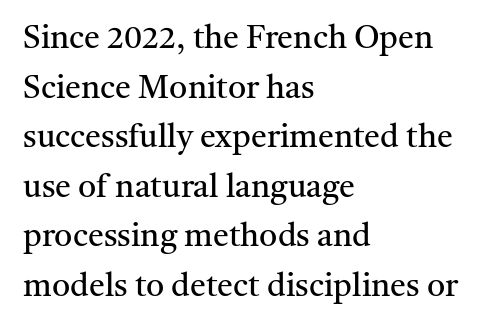
The image shows 32 px regular-weight serif type, upright; set left-aligned, normal line spacing (1.55x), normal letter spacing, not underlined; medium stroke contrast and a medium x-height.
